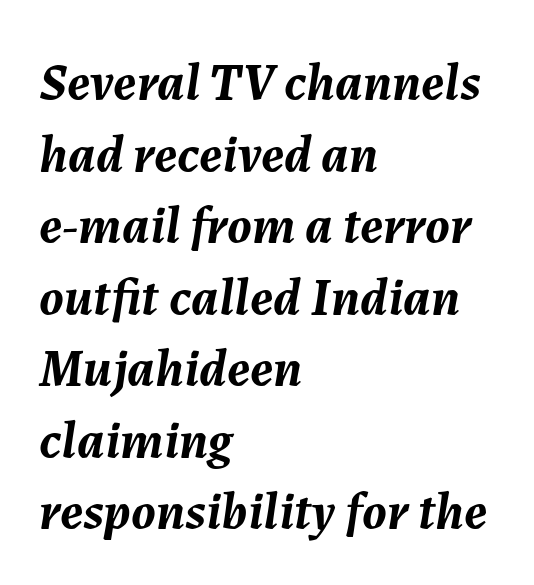
Q: Is the text bold? A: Yes.
Q: Is the text italic (slanted)? A: Yes, it leans right by about 7 degrees.
Q: Is the text underlined? A: No.
Q: How is the paragraph aligned? A: Left-aligned.
Q: Is the spacing between letters normal or unusually wide? A: Normal.
Q: Is the spacing between lines tight, normal or loose? A: Normal.
Q: Width (condensed, normal, or wide)? A: Normal.
Q: Stroke contrast? A: Medium.
Q: x-height? A: Medium.
Q: Monospaced? A: No.
